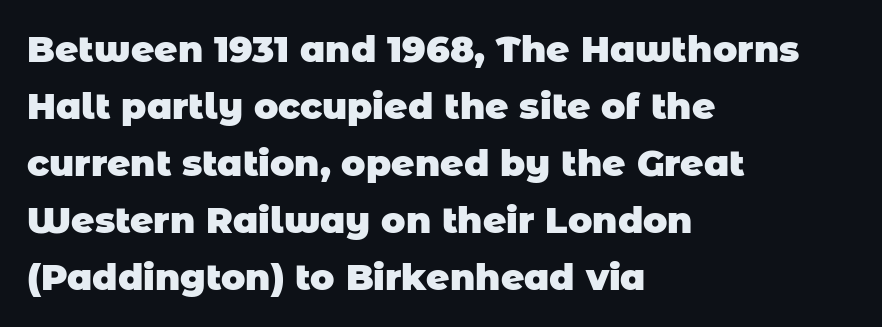
{"serif": "no", "bold": "yes", "weight": "heavy", "width": "normal", "stroke_contrast": "low", "x_height": "large", "monospaced": "no", "underline": "no", "align": "left", "line_spacing": "normal", "line_spacing_ratio": 1.58, "letter_spacing": "normal", "letter_spacing_em": 0.0, "glyph_px": 36}
